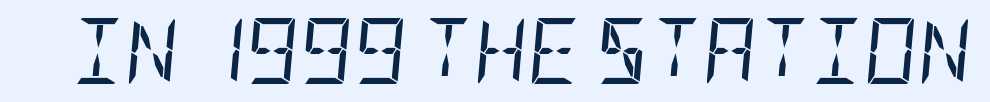
No letter is thick-stroked: the sample isn't bold. Inter-character spacing is left at the font's built-in metrics. Words float on clear page, feet unadorned. Emphasis-style slanted type is in use.
